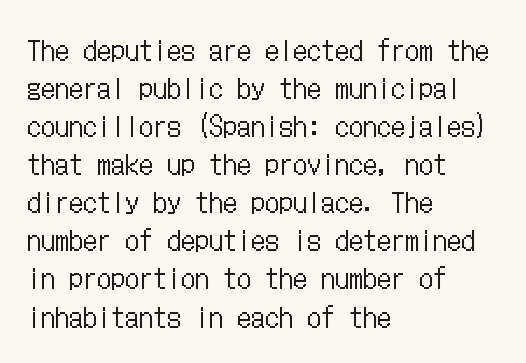
Q: Is the text bold? A: No.
Q: Is the text italic (slanted)? A: No, it is upright.
Q: Is the text underlined? A: No.
Q: How is the paragraph aligned? A: Left-aligned.
Q: Is the spacing between letters normal or unusually wide? A: Normal.
Q: Is the spacing between lines tight, normal or loose? A: Normal.
Q: Width (condensed, normal, or wide)? A: Condensed.
Q: Stroke contrast? A: Low.
Q: x-height? A: Medium.
